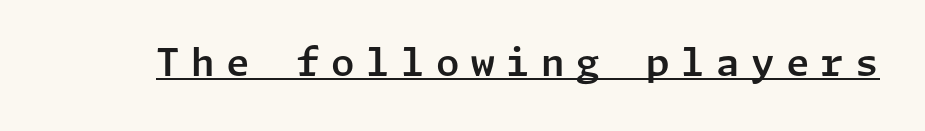
The image shows 38 px sans-serif type, upright; set unusually wide letter spacing (+0.3 em), underlined; low stroke contrast and a medium x-height.
